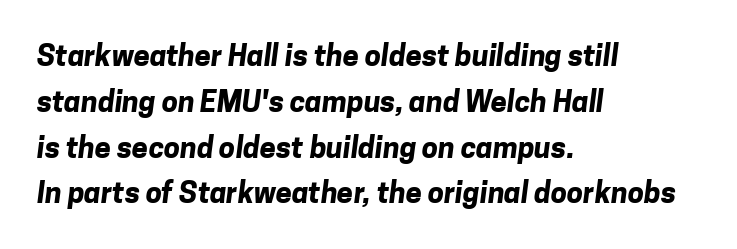
Q: Is the text bold? A: Yes.
Q: Is the typeface a serif or a sans-serif typeface? A: Sans-serif.
Q: Is the text underlined? A: No.
Q: How is the paragraph aligned? A: Left-aligned.
Q: Is the spacing between letters normal or unusually wide? A: Normal.
Q: Is the spacing between lines tight, normal or loose? A: Normal.
Q: Width (condensed, normal, or wide)? A: Normal.
Q: Stroke contrast? A: Low.
Q: x-height? A: Medium.
Q: Monospaced? A: No.
